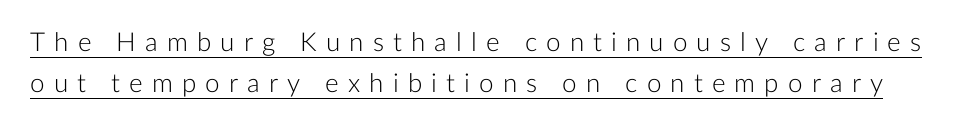
The image shows 26 px text type, upright; set normal line spacing (1.57x), unusually wide letter spacing (+0.35 em), underlined.
